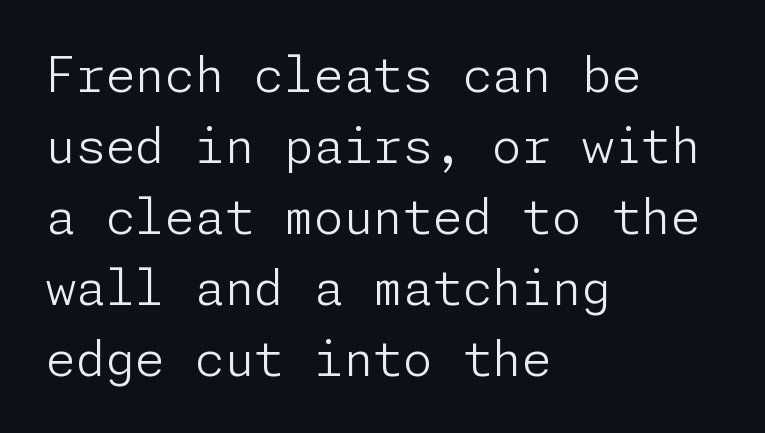
Notice how the stems are strictly vertical — no italics here. Typographically, this falls in the sans-serif category. These lines sit exactly where default settings would place them. The weight tops out at a normal text grade.
